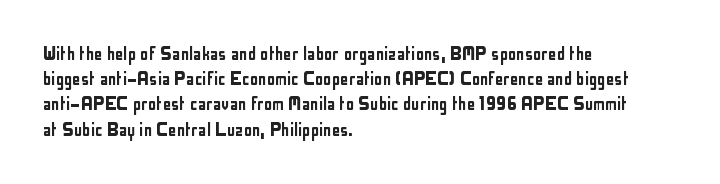
Q: Is the text italic (slanted)? A: No, it is upright.
Q: Is the text underlined? A: No.
Q: How is the paragraph aligned? A: Left-aligned.
Q: Is the spacing between letters normal or unusually wide? A: Normal.
